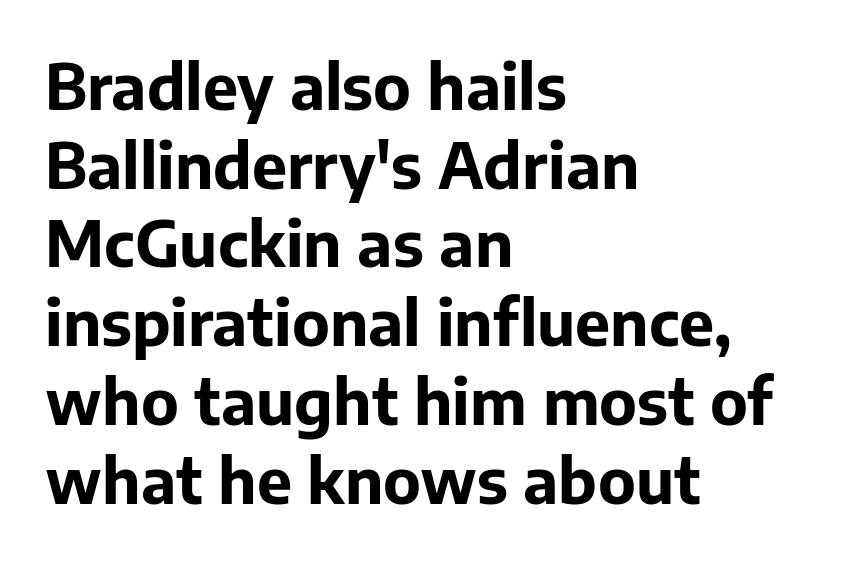
The image shows 63 px bold sans-serif type, upright; set left-aligned, normal line spacing (1.25x), normal letter spacing, not underlined; low stroke contrast and a medium x-height.
